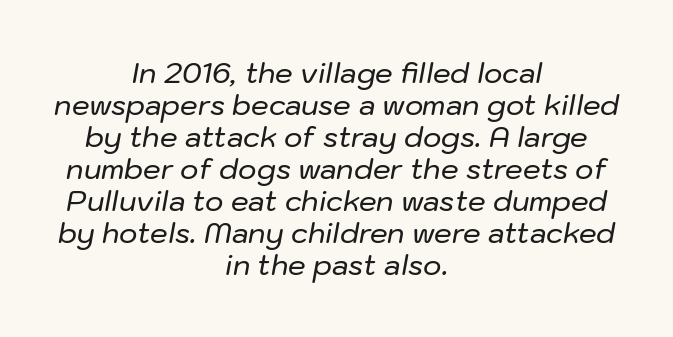
{"italic": "yes", "lean": "right", "slant_degrees": 10, "width": "normal", "stroke_contrast": "low", "x_height": "medium", "monospaced": "no", "underline": "no", "align": "center", "line_spacing": "tight", "line_spacing_ratio": 1.14, "letter_spacing": "normal", "letter_spacing_em": 0.0, "glyph_px": 28}
